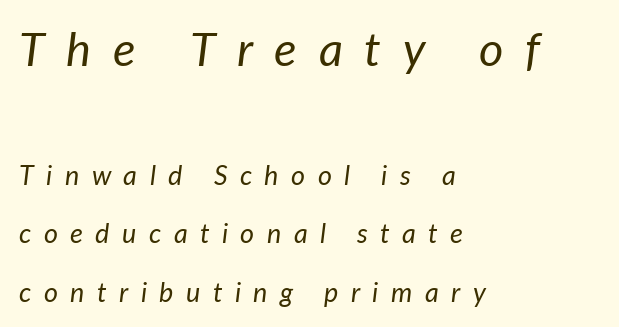
Q: Is the text bold? A: No.
Q: Is the text italic (slanted)? A: Yes, it leans right by about 7 degrees.
Q: Is the text underlined? A: No.
Q: How is the paragraph aligned? A: Left-aligned.
Q: Is the spacing between letters normal or unusually wide? A: Unusually wide.
Q: Is the spacing between lines tight, normal or loose? A: Loose.
Q: Which block of text is set in a larger size, the first (top) or the second (bottom)? A: The first (top) one.
Q: Width (condensed, normal, or wide)? A: Normal.
Q: Stroke contrast? A: Low.
Q: x-height? A: Medium.
Q: Monospaced? A: No.
